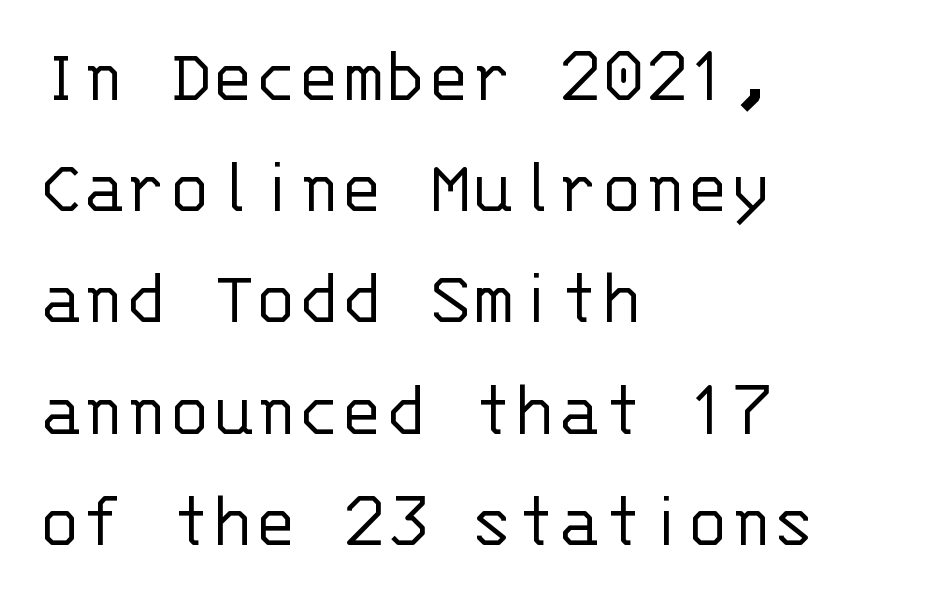
{"serif": "no", "italic": "no", "bold": "no", "weight": "light", "width": "normal", "stroke_contrast": "low", "x_height": "large", "monospaced": "yes", "underline": "no", "align": "left", "line_spacing": "normal", "line_spacing_ratio": 1.39, "letter_spacing": "normal", "letter_spacing_em": 0.0, "glyph_px": 80}
